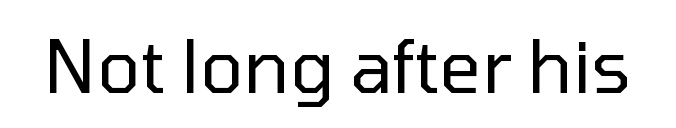
Q: Is the text bold? A: No.
Q: Is the text italic (slanted)? A: No, it is upright.
Q: Is the typeface a serif or a sans-serif typeface? A: Sans-serif.
Q: Is the text underlined? A: No.
Q: Is the spacing between letters normal or unusually wide? A: Normal.
Q: Width (condensed, normal, or wide)? A: Normal.
Q: Stroke contrast? A: Low.
Q: x-height? A: Medium.
Q: Monospaced? A: No.
